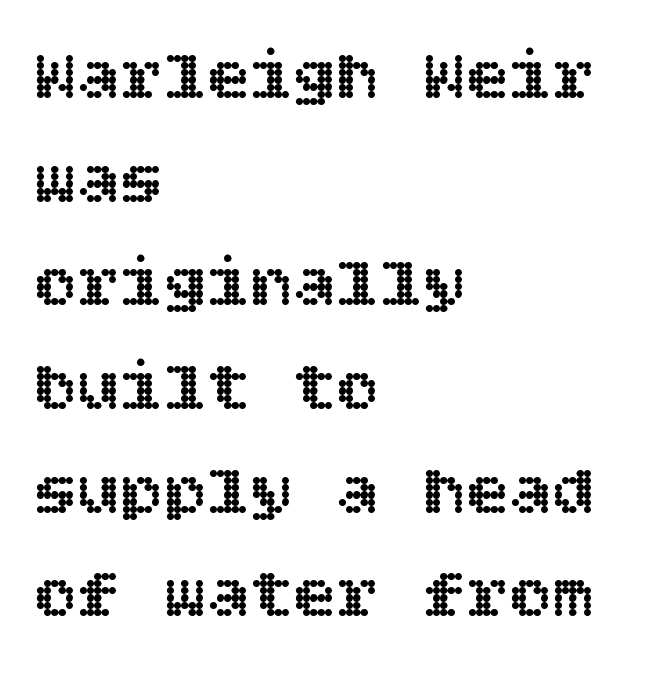
The image shows 72 px text type, upright; set left-aligned, normal line spacing (1.44x), normal letter spacing, not underlined; a large x-height.
